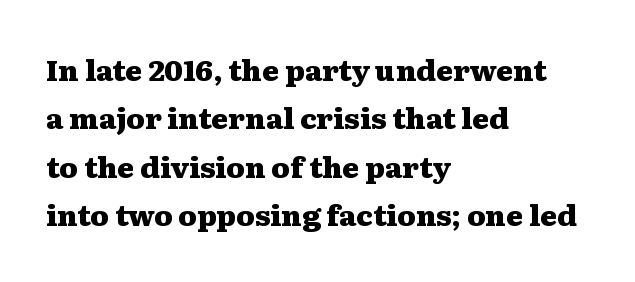
As a designer I'd log this as weight 700, bold. The space beneath each line is pristine and unruled. A typesetter would call this proportional, since set widths differ per character. The characters display serif detailing at their extremities. Is the letter spacing exaggerated? No — it looks like the ordinary default. Italic: no, the glyphs are upright roman.
